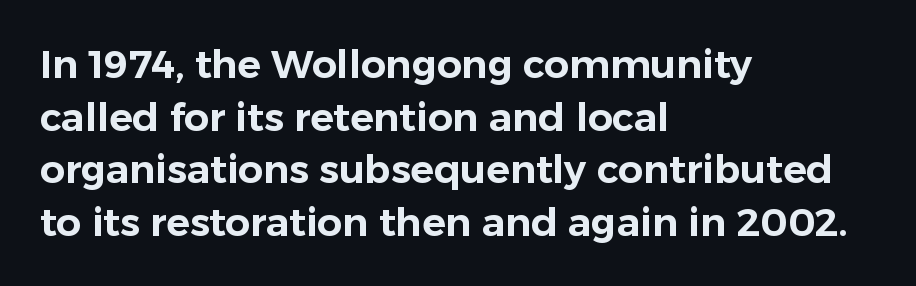
Q: Is the text italic (slanted)? A: No, it is upright.
Q: Is the typeface a serif or a sans-serif typeface? A: Sans-serif.
Q: Is the text underlined? A: No.
Q: How is the paragraph aligned? A: Left-aligned.
Q: Is the spacing between letters normal or unusually wide? A: Normal.
Q: Is the spacing between lines tight, normal or loose? A: Normal.
Q: Width (condensed, normal, or wide)? A: Normal.
Q: Stroke contrast? A: Low.
Q: x-height? A: Medium.
Q: Monospaced? A: No.
